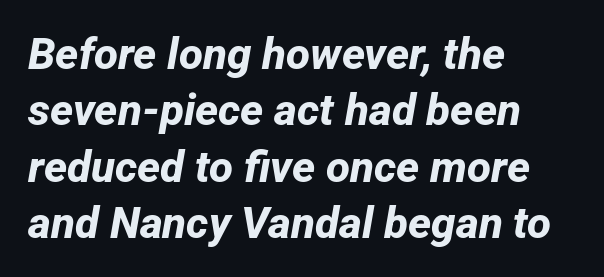
Q: Is the text bold? A: Yes.
Q: Is the typeface a serif or a sans-serif typeface? A: Sans-serif.
Q: Is the text underlined? A: No.
Q: How is the paragraph aligned? A: Left-aligned.
Q: Is the spacing between letters normal or unusually wide? A: Normal.
Q: Is the spacing between lines tight, normal or loose? A: Normal.
Q: Width (condensed, normal, or wide)? A: Normal.
Q: Stroke contrast? A: Low.
Q: x-height? A: Medium.
Q: Monospaced? A: No.
